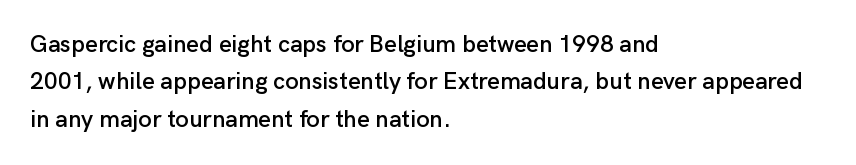
{"italic": "no", "underline": "no", "align": "left", "line_spacing": "normal", "line_spacing_ratio": 1.56, "letter_spacing": "normal", "letter_spacing_em": 0.0, "glyph_px": 24}
